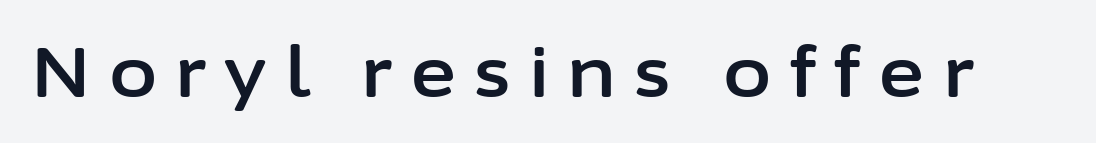
The passage shown is typed in a proportional face where columns would drift. Is this a sans? Yes — the strokes have no serifs. The passage shown has open, widely tracked lettering throughout. Nobody drew a line under any word here. The letters stand straight up with perfectly vertical stems.
